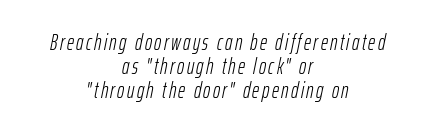
The image shows 22 px text type, italic (leaning right); set centered, tight line spacing (1.09x), not underlined.
